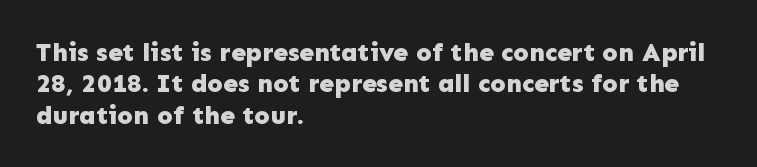
{"italic": "no", "bold": "yes", "underline": "no", "align": "left", "line_spacing_ratio": 1.21, "letter_spacing": "normal", "letter_spacing_em": 0.0, "glyph_px": 26}
